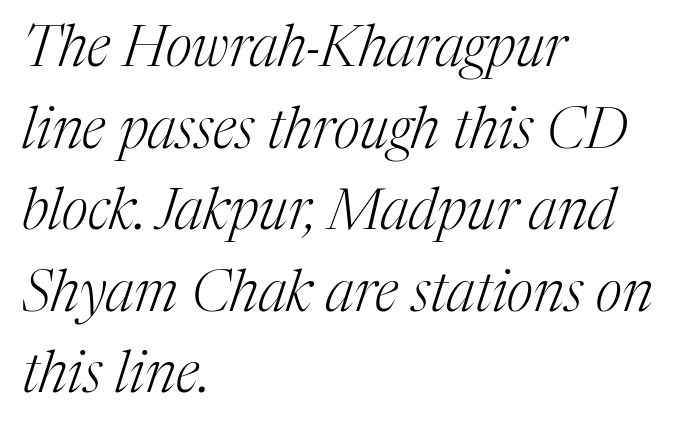
The image shows 57 px light serif type, italic (leaning right); set left-aligned, normal line spacing (1.43x), normal letter spacing, not underlined; medium stroke contrast and a medium x-height.
